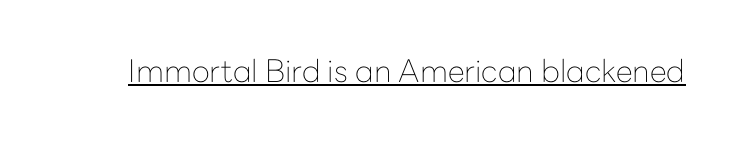
Q: Is the text bold? A: No.
Q: Is the text italic (slanted)? A: No, it is upright.
Q: Is the typeface a serif or a sans-serif typeface? A: Sans-serif.
Q: Is the text underlined? A: Yes.
Q: Is the spacing between letters normal or unusually wide? A: Normal.
Q: Width (condensed, normal, or wide)? A: Normal.
Q: Stroke contrast? A: Low.
Q: x-height? A: Medium.
Q: Monospaced? A: No.
